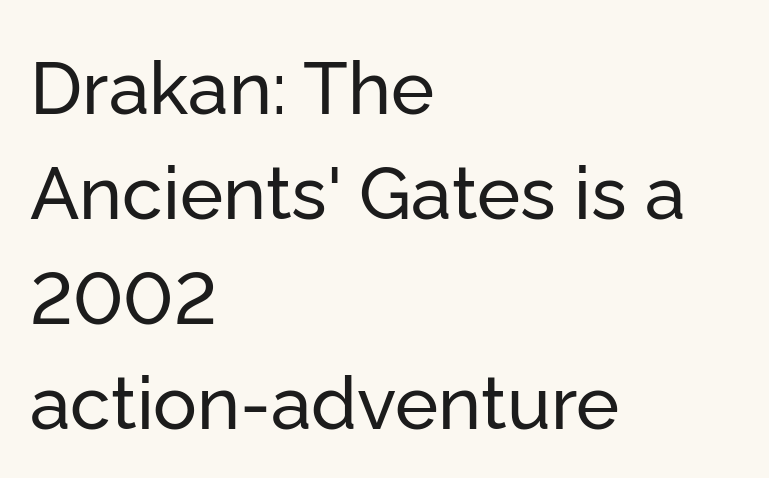
Q: Is the text italic (slanted)? A: No, it is upright.
Q: Is the typeface a serif or a sans-serif typeface? A: Sans-serif.
Q: Is the text underlined? A: No.
Q: How is the paragraph aligned? A: Left-aligned.
Q: Is the spacing between letters normal or unusually wide? A: Normal.
Q: Is the spacing between lines tight, normal or loose? A: Normal.
Q: Width (condensed, normal, or wide)? A: Normal.
Q: Stroke contrast? A: Low.
Q: x-height? A: Medium.
Q: Monospaced? A: No.
